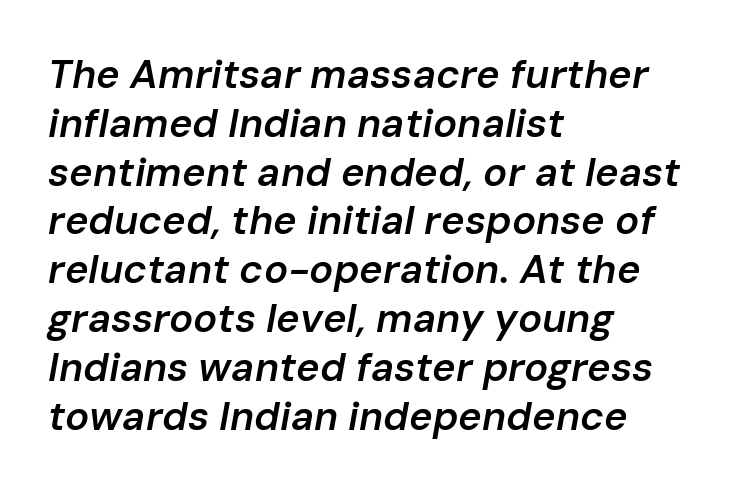
{"italic": "yes", "lean": "right", "slant_degrees": 10, "bold": "semi", "weight": "semibold", "width": "normal", "stroke_contrast": "low", "x_height": "medium", "monospaced": "no", "underline": "no", "align": "left", "line_spacing_ratio": 1.22, "letter_spacing": "normal", "letter_spacing_em": 0.0, "glyph_px": 40}
